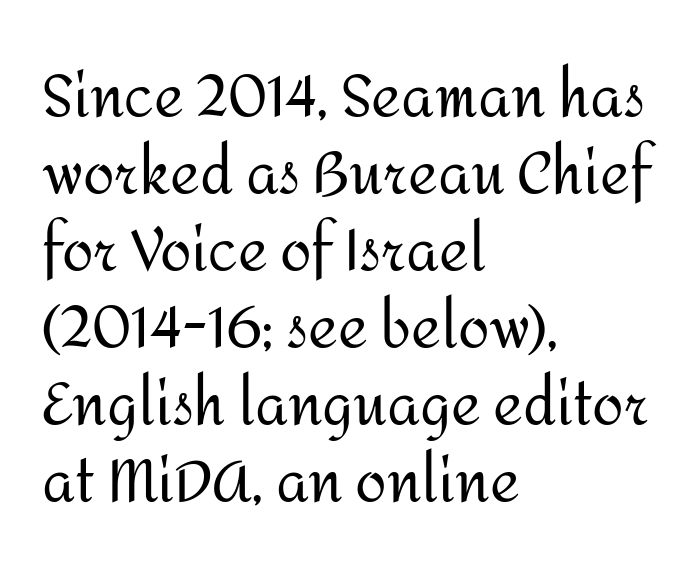
Spacing between characters is what you'd get straight out of the box. No feet cap the strokes, marking this as sans-serif type. Whoever set this chose a conventional vertical rhythm. The typography opts for an upright posture over an oblique one. The font is comparable to plain body text, perhaps lighter.
